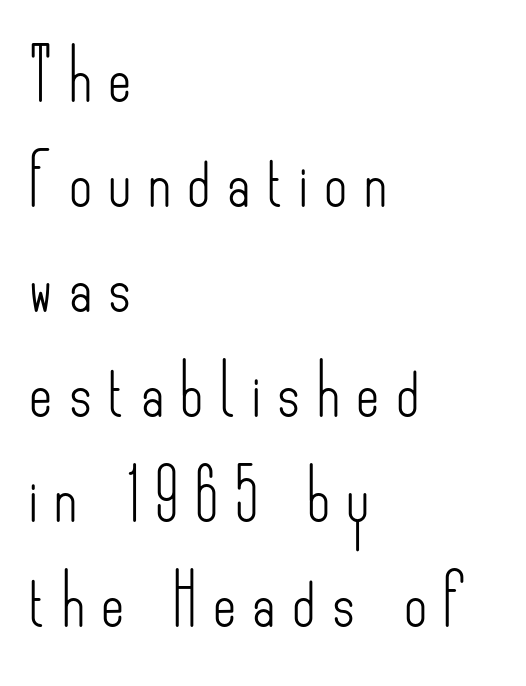
Character widths vary here, with narrow letters taking less room than wide ones. Vertical stems look standard width or narrower in stroke. The block of text is sparse from top to bottom, with ample space between rows. Which margin do the lines hug? The left one — the right edge is uneven. The rendering inserts visible extra space after every character.
